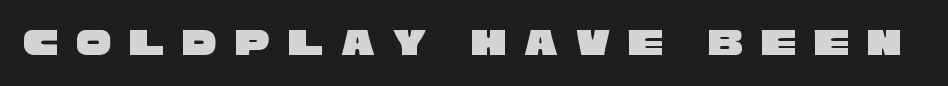
A typesetter would call this proportional, since set widths differ per character. Each word looks stretched out because of the extra space between its letters. Underline: absent. The rendering shows plain stroke endings on the letterforms — a sans-serif design.
